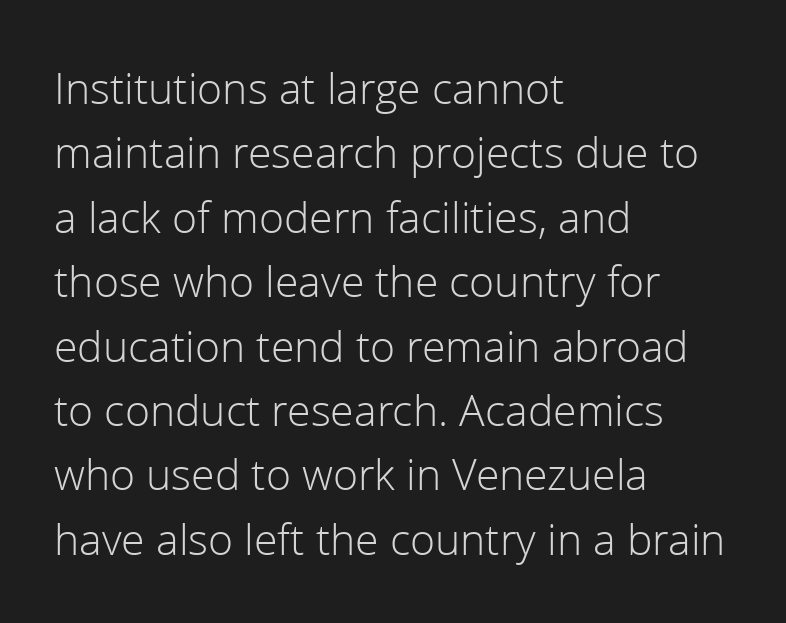
The image shows 46 px light sans-serif type, upright; set left-aligned, normal line spacing (1.4x), normal letter spacing, not underlined; low stroke contrast and a medium x-height.
